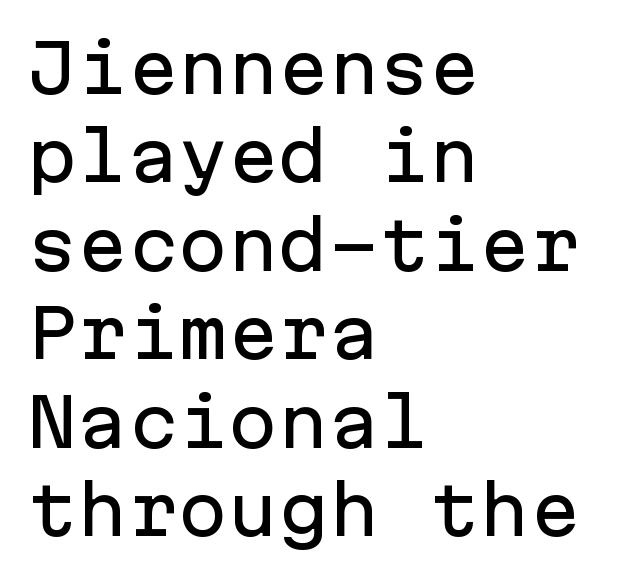
The image shows 67 px sans-serif type, upright, monospaced; set left-aligned, normal line spacing (1.32x), normal letter spacing, not underlined; low stroke contrast and a medium x-height.
